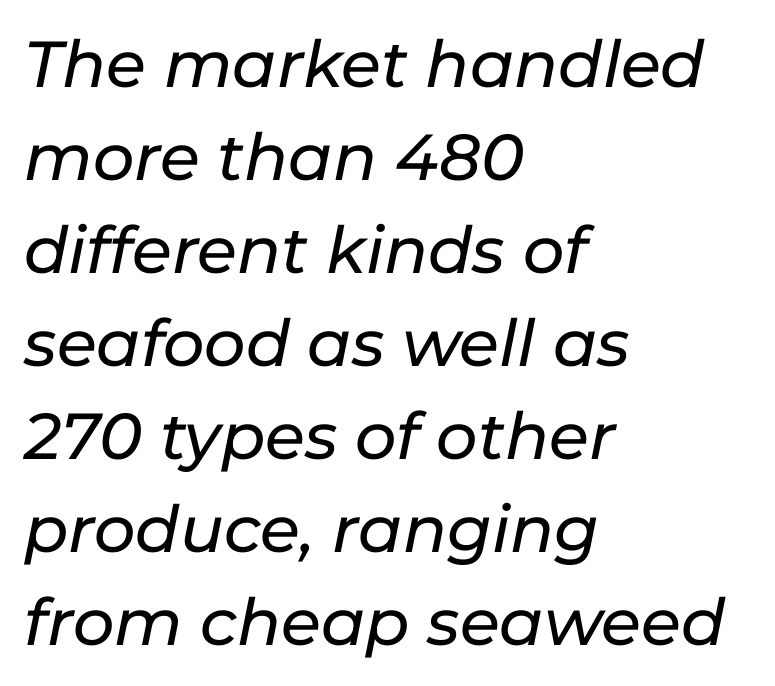
Q: Is the text italic (slanted)? A: Yes, it leans right by about 11 degrees.
Q: Is the text underlined? A: No.
Q: How is the paragraph aligned? A: Left-aligned.
Q: Is the spacing between letters normal or unusually wide? A: Normal.
Q: Is the spacing between lines tight, normal or loose? A: Normal.
Q: Width (condensed, normal, or wide)? A: Normal.
Q: Stroke contrast? A: Low.
Q: x-height? A: Medium.
Q: Monospaced? A: No.
